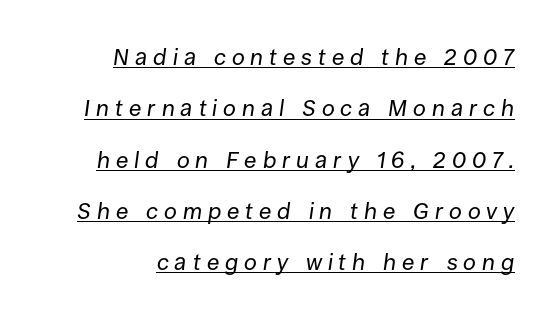
Students, observe: this is what heavily led, spacious text looks like. Glyph-to-glyph distance is far greater than everyday printed text. Slant detected: the letters are inclined. These glyphs show unthickened strokes, regular width or finer. Check the space under the baseline: a stroke is drawn there.
